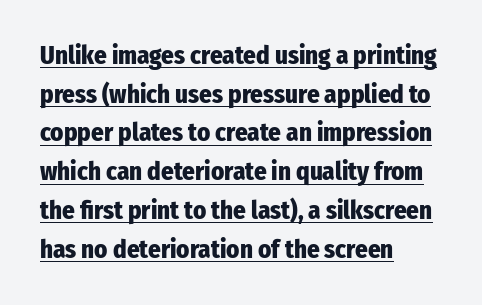
Every letter is thick-stroked: bold, no question. You can see a thin bar hugging the bottom of the glyphs. If you measured baseline to baseline, you'd find a middling distance. These lines stack with their left ends in a neat column.
